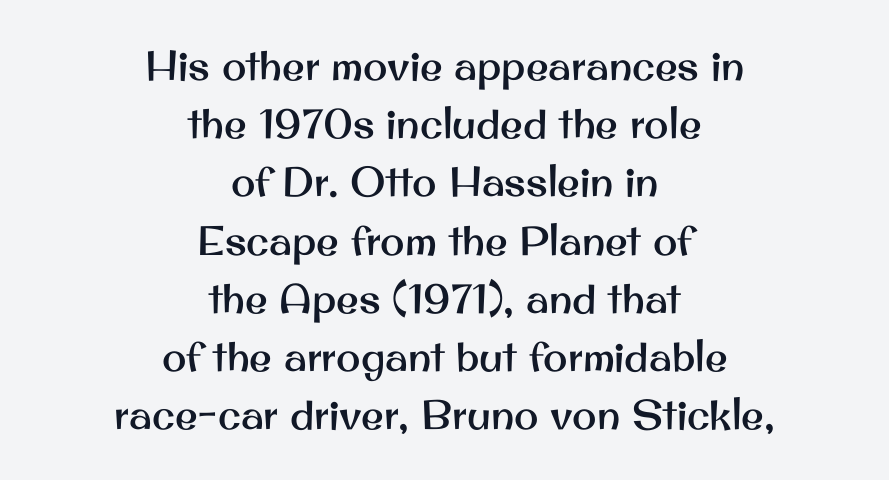
Each word holds together tightly as a unit, with standard inter-letter gaps. The typography opts for an upright posture over an oblique one. Line starts and ends both wander, symmetrically. The foot of each line stays bare and open. Rows of type keep a routine distance in the vertical direction. Each letter keeps its own natural width here, so spacing adapts to shape.
